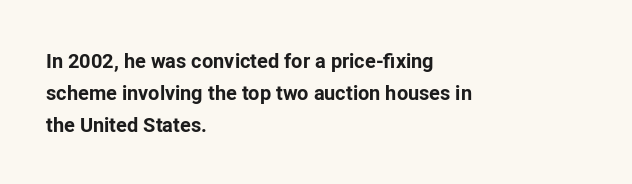
The image shows 20 px bold type, upright; set left-aligned, normal line spacing (1.59x), normal letter spacing, not underlined.
